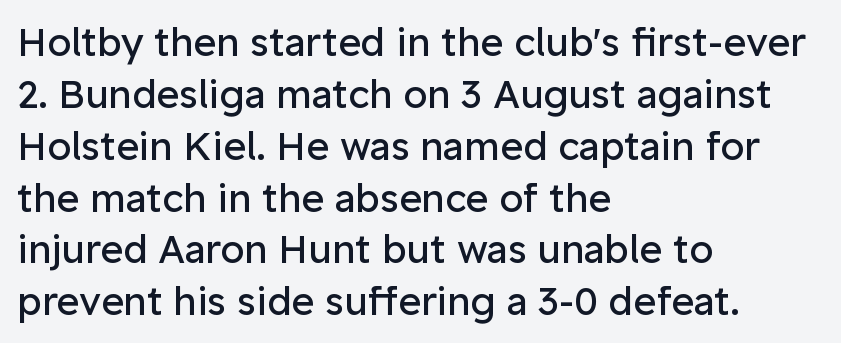
{"serif": "no", "italic": "no", "bold": "no", "weight": "regular", "width": "normal", "stroke_contrast": "low", "x_height": "medium", "monospaced": "no", "underline": "no", "align": "left", "line_spacing": "normal", "line_spacing_ratio": 1.33, "letter_spacing": "normal", "letter_spacing_em": 0.0, "glyph_px": 39}
